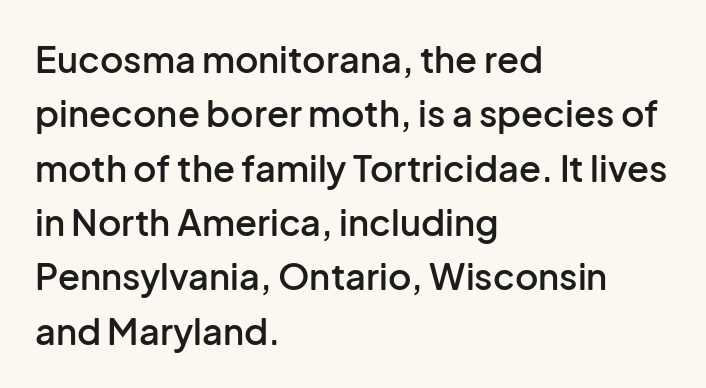
A bare baseline throughout the passage. These words are printed semibold, heavier than regular yet not bold. Is the block centered? No — it sits flush against the left margin. Leading matches the norm, producing a regular column. The tracking reads as untouched default to a designer's eye.
